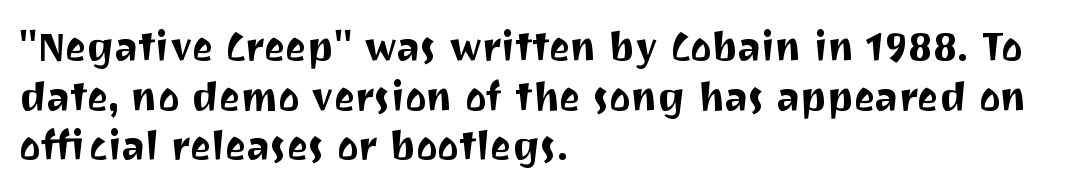
The setting favours the left margin, as ordinary paragraphs usually do. Do the letters lean? They stand straight. Spacing verdict: proportional, widths tailored to each character. Are there feet on the stems? There aren't — it's a sans. These lines keep a tight, regular rhythm from letter to letter.
